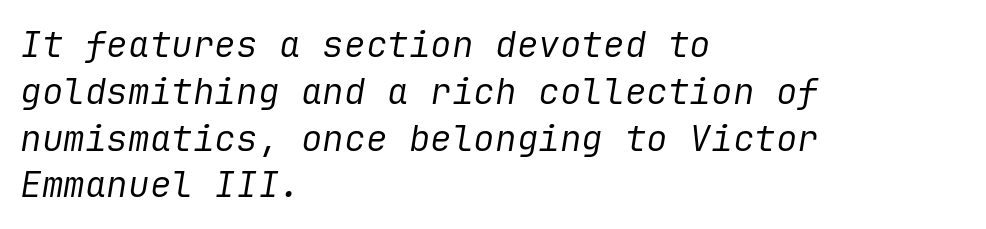
The image shows 36 px regular-weight type, italic (leaning right); set left-aligned, normal line spacing (1.3x), normal letter spacing, not underlined; low stroke contrast and a medium x-height.
